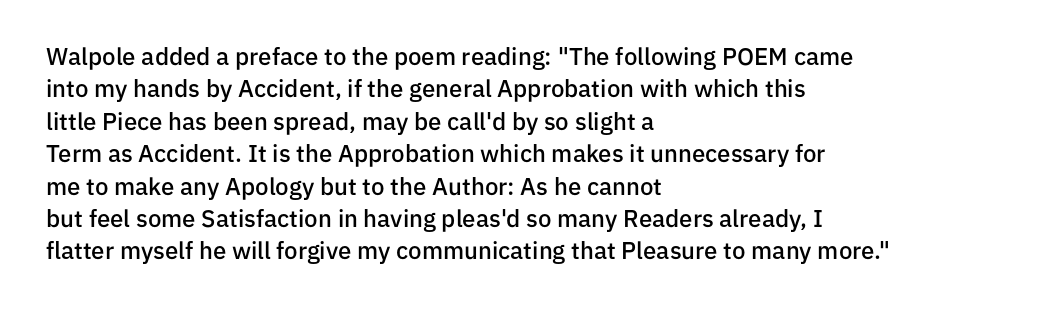
Does the leading feel generous? No, just average. Words float on clear page, feet unadorned. These lines carry some extra weight — a demibold, not a full bold. A classic flush-left, rag-right setting is used for this passage. The letters sit at their default tracking, neither squeezed nor spread.
